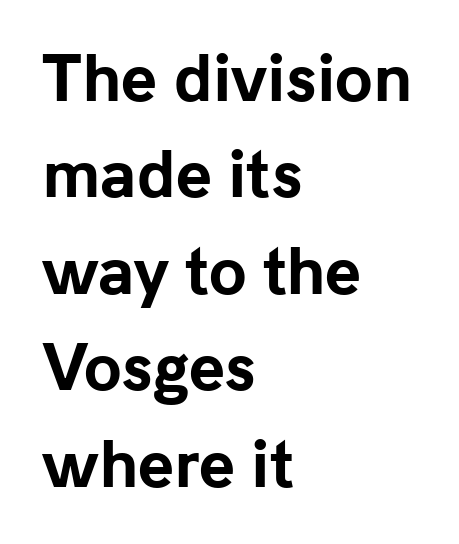
The letters stand upright; this is a roman face. Do the characters align in a grid? No, the font is proportional. Each row of text sits above clean, open space. A typesetter would call this leading conventional body-copy spacing. The typesetter chose a ragged-right arrangement here.
